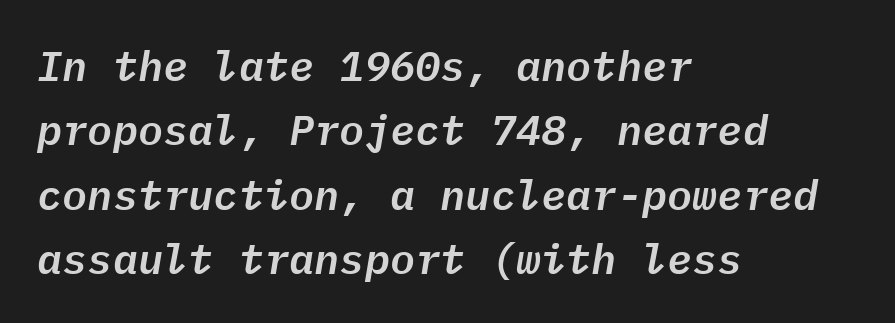
The image shows 42 px text type, italic (leaning right), monospaced; set left-aligned, normal line spacing (1.53x), normal letter spacing, not underlined; low stroke contrast and a medium x-height.
